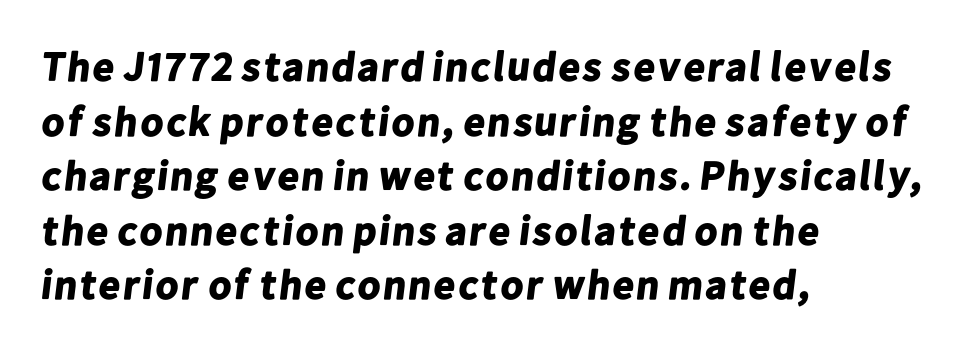
The image shows 41 px bold sans-serif type; set left-aligned, normal line spacing (1.33x), normal letter spacing, not underlined; low stroke contrast and a medium x-height.
